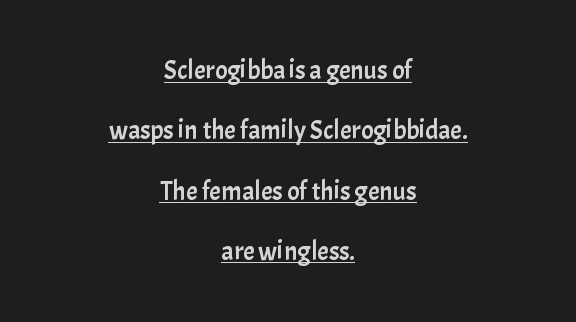
Q: Is the text italic (slanted)? A: No, it is upright.
Q: Is the text underlined? A: Yes.
Q: How is the paragraph aligned? A: Centered.
Q: Is the spacing between letters normal or unusually wide? A: Normal.
Q: Is the spacing between lines tight, normal or loose? A: Loose.
